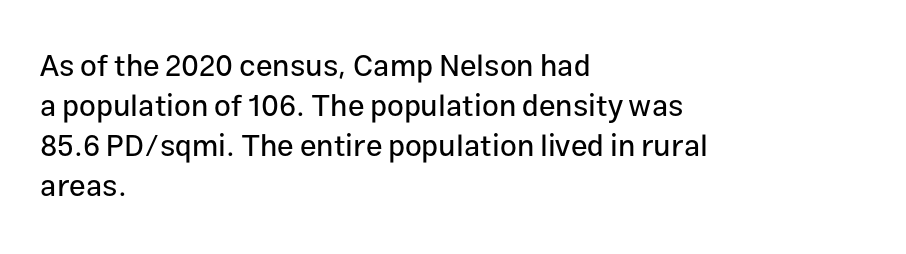
Q: Is the text italic (slanted)? A: No, it is upright.
Q: Is the typeface a serif or a sans-serif typeface? A: Sans-serif.
Q: Is the text underlined? A: No.
Q: How is the paragraph aligned? A: Left-aligned.
Q: Is the spacing between letters normal or unusually wide? A: Normal.
Q: Is the spacing between lines tight, normal or loose? A: Normal.
Q: Width (condensed, normal, or wide)? A: Normal.
Q: Stroke contrast? A: Low.
Q: x-height? A: Medium.
Q: Monospaced? A: No.
